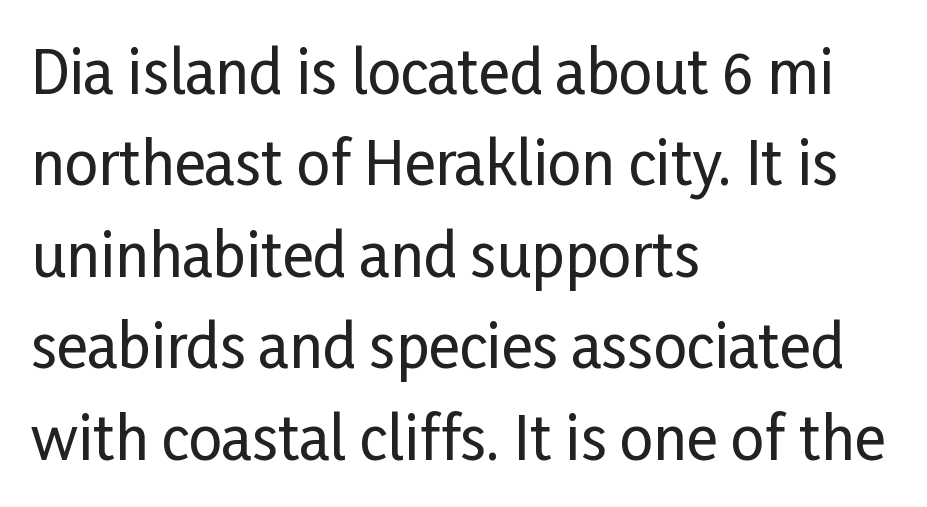
Q: Is the text italic (slanted)? A: No, it is upright.
Q: Is the typeface a serif or a sans-serif typeface? A: Sans-serif.
Q: Is the text underlined? A: No.
Q: How is the paragraph aligned? A: Left-aligned.
Q: Is the spacing between letters normal or unusually wide? A: Normal.
Q: Is the spacing between lines tight, normal or loose? A: Normal.
Q: Width (condensed, normal, or wide)? A: Condensed.
Q: Stroke contrast? A: Low.
Q: x-height? A: Medium.
Q: Monospaced? A: No.
